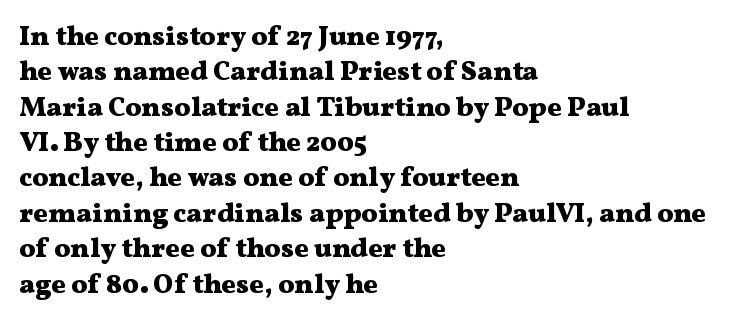
Q: Is the text bold? A: Yes.
Q: Is the text italic (slanted)? A: No, it is upright.
Q: Is the text underlined? A: No.
Q: How is the paragraph aligned? A: Left-aligned.
Q: Is the spacing between letters normal or unusually wide? A: Normal.
Q: Is the spacing between lines tight, normal or loose? A: Normal.
